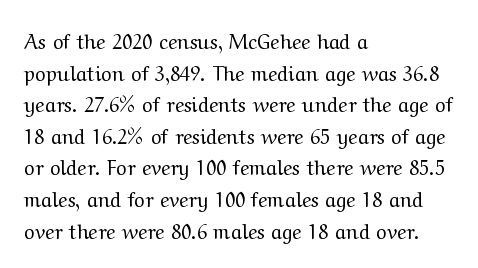
Teacher's note: observe the even left margin — that is flush-left alignment. The passage shown is not underscored anywhere. The rendering uses a moderate line-height, typical for paragraphs. Ascenders rise straight up at ninety degrees. Nobody touched the tracking dial on this one.
